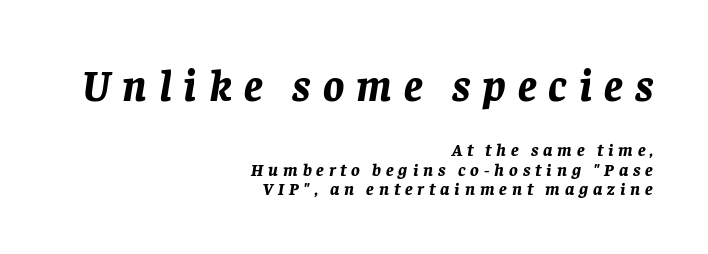
Q: Is the text bold? A: Yes.
Q: Is the text italic (slanted)? A: Yes, it leans right by about 8 degrees.
Q: Is the text underlined? A: No.
Q: How is the paragraph aligned? A: Right-aligned.
Q: Is the spacing between letters normal or unusually wide? A: Unusually wide.
Q: Is the spacing between lines tight, normal or loose? A: Tight.
Q: Which block of text is set in a larger size, the first (top) or the second (bottom)? A: The first (top) one.
Q: Width (condensed, normal, or wide)? A: Normal.
Q: Stroke contrast? A: Low.
Q: x-height? A: Large.
Q: Monospaced? A: No.
